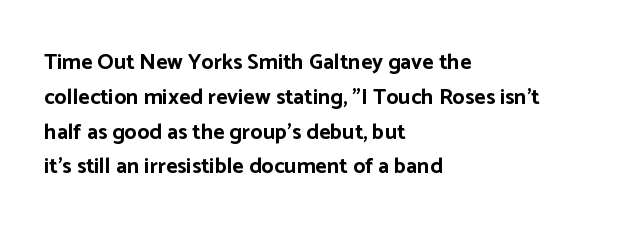
The image shows 22 px bold type, upright; set left-aligned, normal line spacing (1.58x), normal letter spacing, not underlined.
